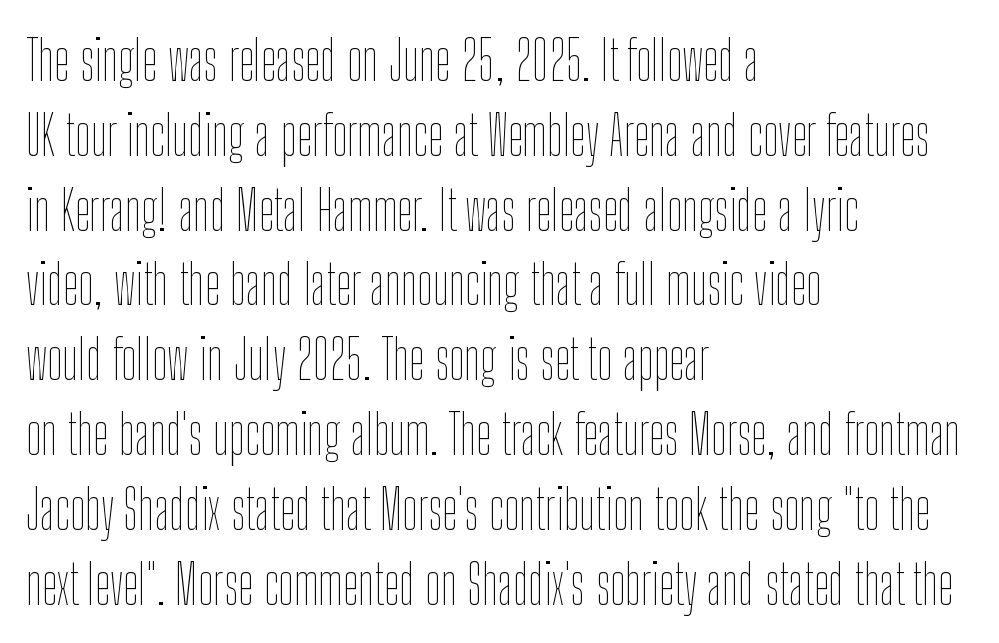
Only glyphs here, with clear space below each row. Honestly, the row spacing looks completely unremarkable. Which margin do the lines hug? The left one — the right edge is uneven. Weight class: somewhere from thin through regular.
